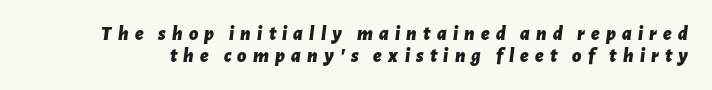
{"italic": "yes", "lean": "right", "slant_degrees": 7, "bold": "yes", "underline": "no", "line_spacing": "tight", "line_spacing_ratio": 1.08, "letter_spacing": "wide", "letter_spacing_em": 0.31, "glyph_px": 20}
